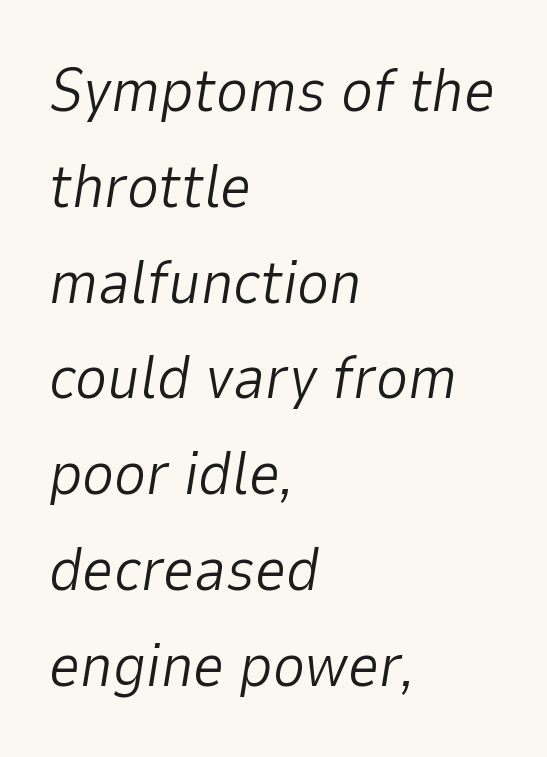
The image shows 61 px light type, italic (leaning right); set left-aligned, normal line spacing (1.57x), normal letter spacing, not underlined; low stroke contrast and a medium x-height.
